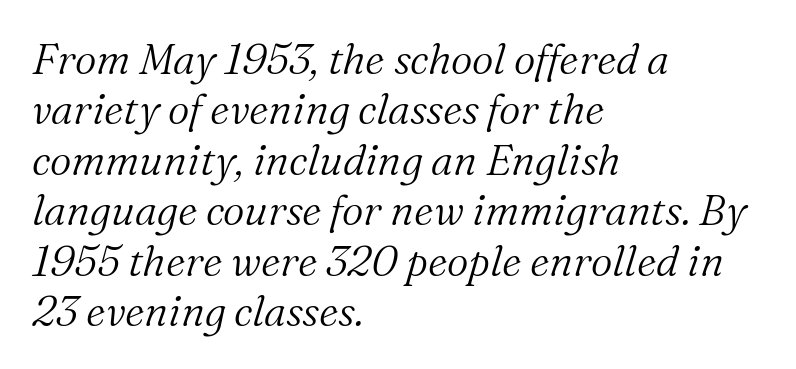
{"serif": "yes", "italic": "yes", "lean": "right", "slant_degrees": 16, "bold": "no", "weight": "light", "width": "normal", "stroke_contrast": "medium", "x_height": "medium", "monospaced": "no", "underline": "no", "align": "left", "line_spacing_ratio": 1.2, "letter_spacing": "normal", "letter_spacing_em": 0.0, "glyph_px": 42}
